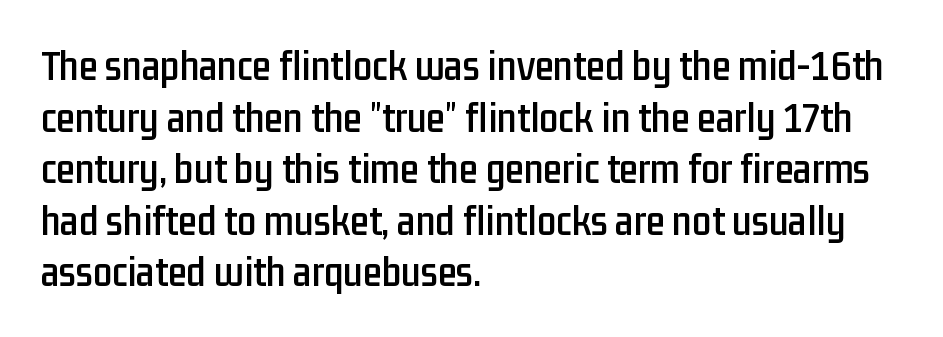
{"serif": "no", "italic": "no", "width": "condensed", "stroke_contrast": "low", "x_height": "medium", "monospaced": "no", "underline": "no", "align": "left", "line_spacing_ratio": 1.2, "letter_spacing": "normal", "letter_spacing_em": 0.0, "glyph_px": 43}
